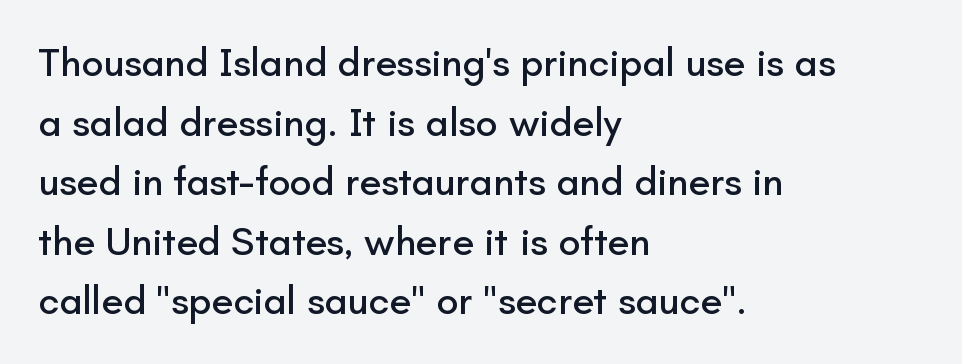
The image shows 40 px sans-serif type, upright; set left-aligned, normal line spacing (1.49x), normal letter spacing, not underlined; low stroke contrast and a small x-height.
